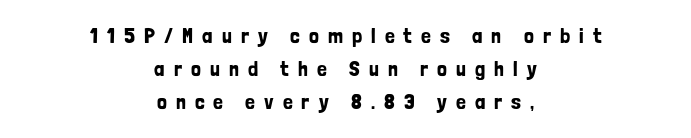
{"italic": "no", "underline": "no", "align": "center", "line_spacing": "normal", "line_spacing_ratio": 1.51, "letter_spacing": "wide", "letter_spacing_em": 0.41, "glyph_px": 22}
